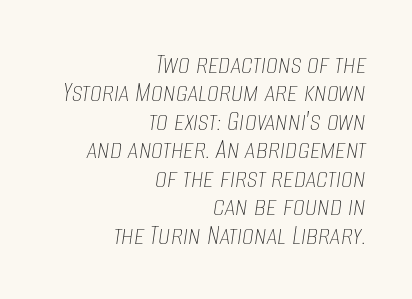
Q: Is the text bold? A: No.
Q: Is the text italic (slanted)? A: Yes, it leans right by about 8 degrees.
Q: Is the text underlined? A: No.
Q: How is the paragraph aligned? A: Right-aligned.
Q: Is the spacing between letters normal or unusually wide? A: Normal.
Q: Is the spacing between lines tight, normal or loose? A: Tight.
Q: Width (condensed, normal, or wide)? A: Condensed.
Q: Stroke contrast? A: Low.
Q: x-height? A: Large.
Q: Monospaced? A: No.
